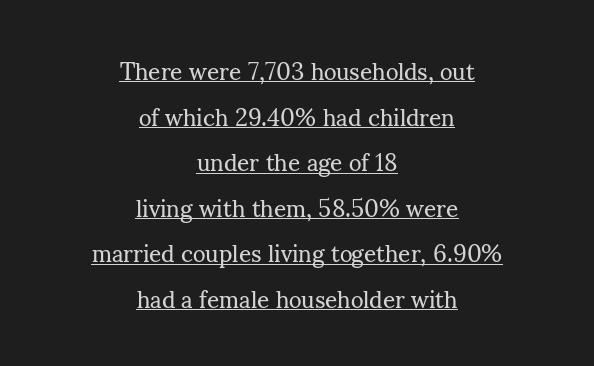
The image shows 24 px text type, upright; set centered, loose line spacing (1.9x), normal letter spacing, underlined.
